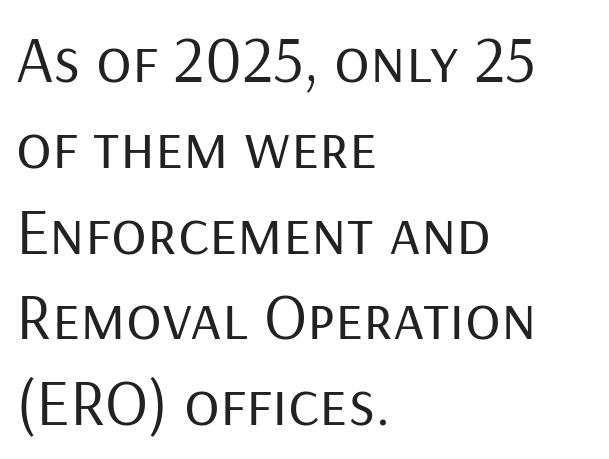
Q: Is the text bold? A: No.
Q: Is the text italic (slanted)? A: No, it is upright.
Q: Is the typeface a serif or a sans-serif typeface? A: Sans-serif.
Q: Is the text underlined? A: No.
Q: How is the paragraph aligned? A: Left-aligned.
Q: Is the spacing between letters normal or unusually wide? A: Normal.
Q: Is the spacing between lines tight, normal or loose? A: Normal.
Q: Width (condensed, normal, or wide)? A: Normal.
Q: Stroke contrast? A: Low.
Q: x-height? A: Medium.
Q: Monospaced? A: No.
